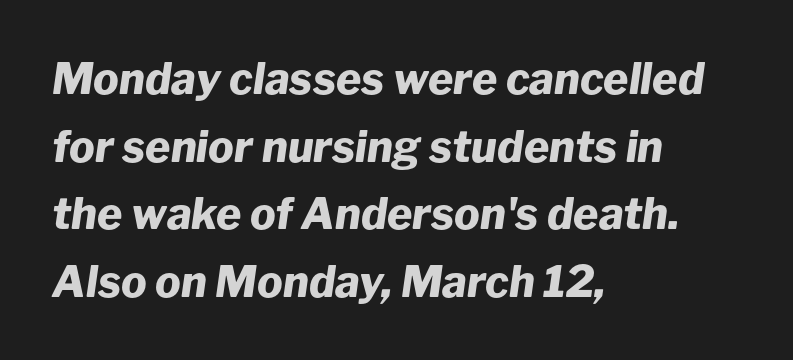
The image shows 43 px heavy type, italic (leaning right); set left-aligned, normal line spacing (1.57x), normal letter spacing, not underlined; low stroke contrast and a medium x-height.
